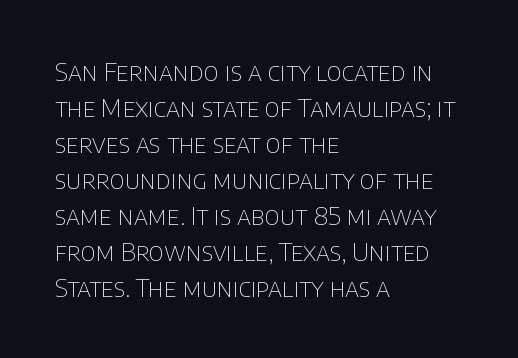
The image shows 25 px text type, upright; set left-aligned, normal line spacing (1.44x), normal letter spacing, not underlined.
